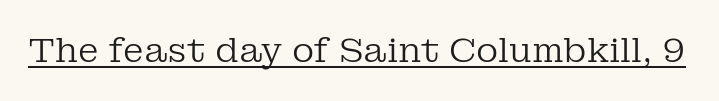
Every word sits above its own underline. Varying glyph widths throughout — classic text-font behaviour. Type style note: has serifs. Think standard paragraph weight, or any step lighter than that.
